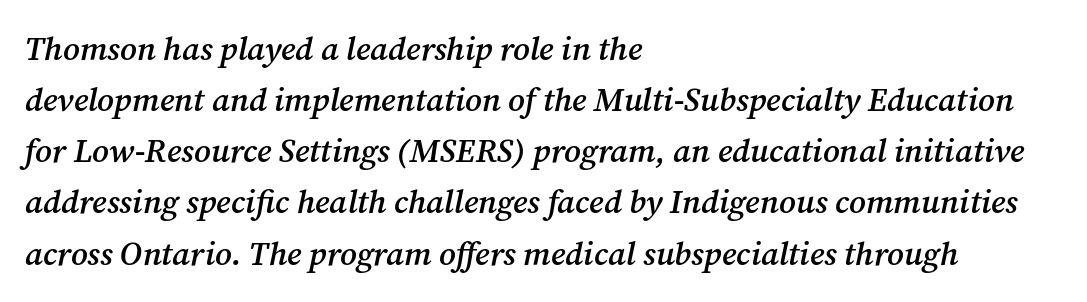
To sum up the face: it has serifs. Every letter is mildly thick-stroked: semibold rather than bold. Compared with a centered layout, this one pins lines to the left instead. Descenders are the only things crossing below the line. Here the glyphs are tracked normally, forming tight word shapes. Is there much room between lines? A standard amount, neither cramped nor airy.
